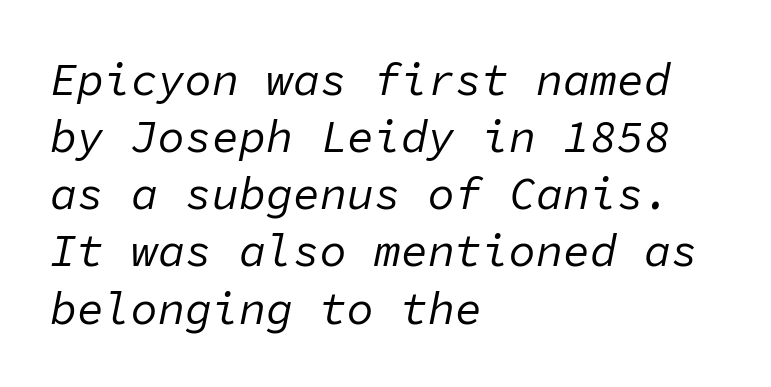
The image shows 45 px regular-weight type, italic (leaning right), monospaced; set left-aligned, normal line spacing (1.27x), normal letter spacing, not underlined; low stroke contrast and a medium x-height.
